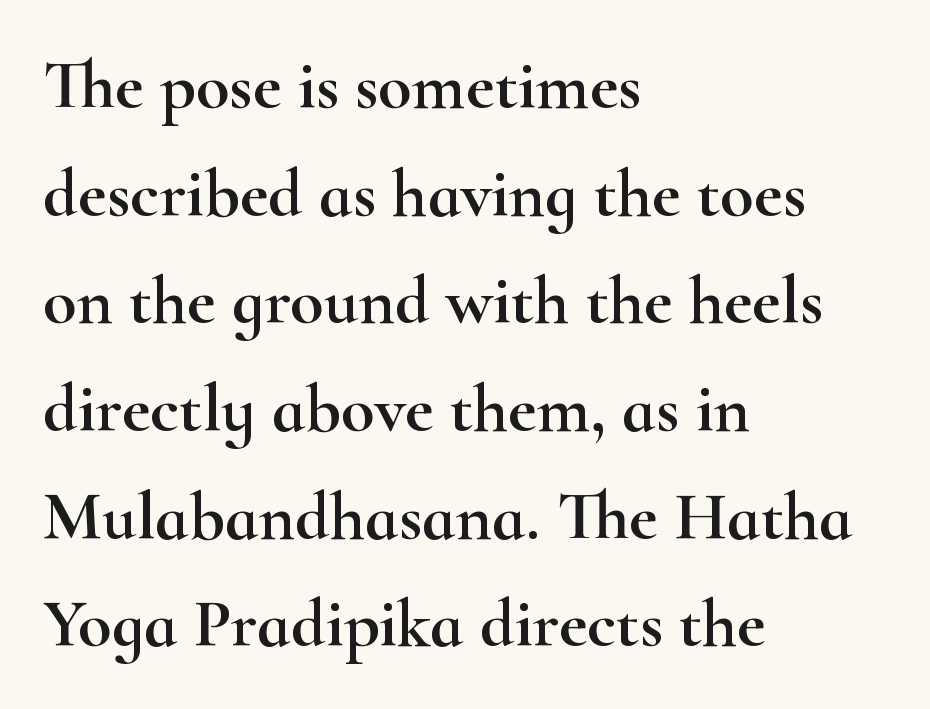
{"serif": "yes", "italic": "no", "width": "wide", "stroke_contrast": "high", "x_height": "small", "monospaced": "no", "underline": "no", "align": "left", "line_spacing": "normal", "line_spacing_ratio": 1.56, "letter_spacing": "normal", "letter_spacing_em": 0.0, "glyph_px": 69}
